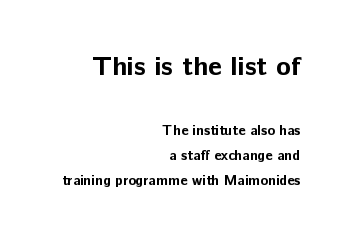
The strip under each line holds only bare page. The block sitting higher on the canvas is the one with enlarged characters. How are the letters spaced? Ordinarily, with no added tracking. Caption: bold face, heavy strokes. Vertical strokes here are truly vertical. The paragraph has a hard right edge and a soft left edge.
